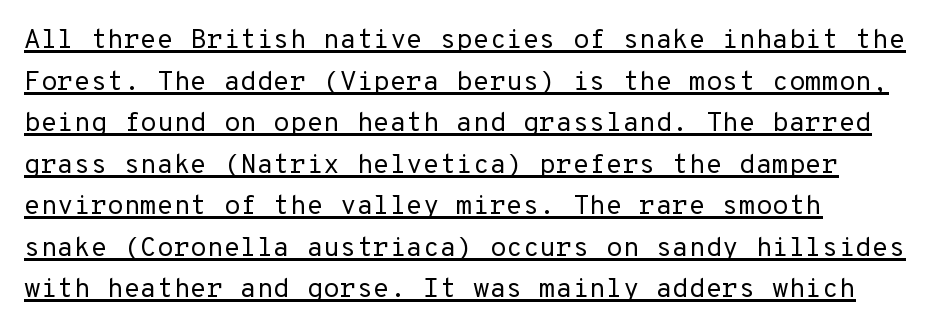
Notice how the stems are strictly vertical — no italics here. Normally led — the rows are evenly, conventionally spaced. The typesetting does not lean heavy: it is not bold. These lines keep a tight, regular rhythm from letter to letter. These characters rest on top of a visible drawn line. The text block is weighted toward the left margin, trailing off unevenly rightward.
